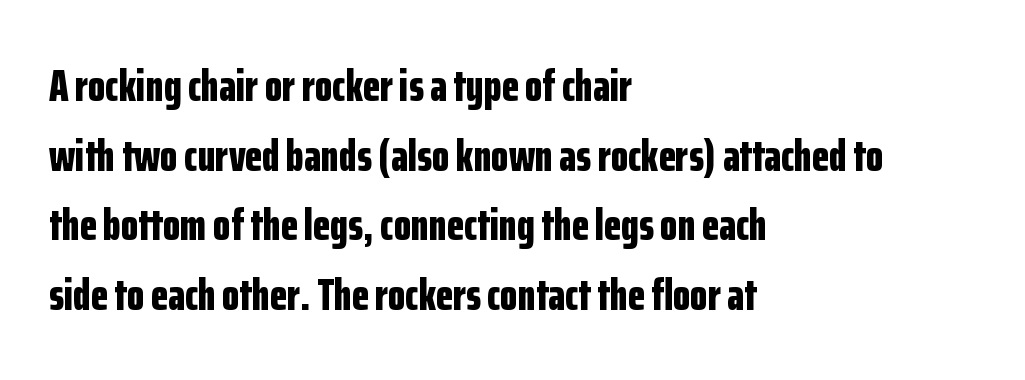
The image shows 45 px bold, condensed sans-serif type, upright; set left-aligned, normal line spacing (1.55x), normal letter spacing, not underlined; low stroke contrast and a medium x-height.
